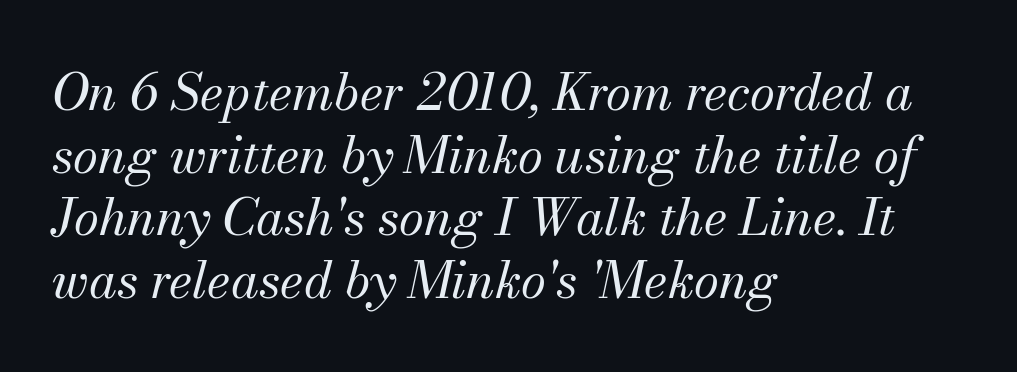
The image shows 51 px regular-weight serif type, italic (leaning right); set left-aligned, line spacing 1.23x, normal letter spacing, not underlined; medium stroke contrast and a small x-height.
